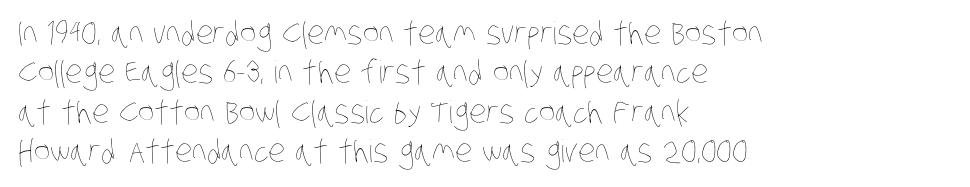
{"bold": "no", "weight": "thin", "width": "condensed", "stroke_contrast": "low", "x_height": "large", "monospaced": "no", "underline": "no", "align": "left", "line_spacing": "normal", "line_spacing_ratio": 1.27, "letter_spacing": "normal", "letter_spacing_em": 0.0, "glyph_px": 31}
